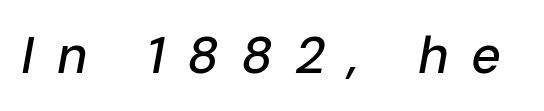
The passage shown is typed in a proportional face where columns would drift. Descender tails drop into unmarked territory. How are the letters spaced? Widely, with obvious added tracking. There's an unmistakable incline to the writing here.
